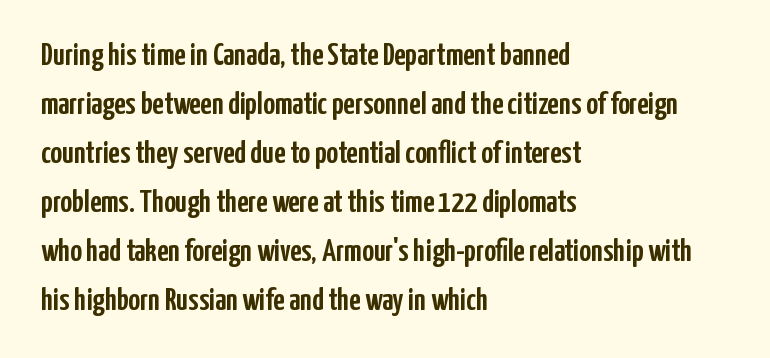
The image shows 32 px condensed sans-serif type, upright; set left-aligned, normal line spacing (1.53x), normal letter spacing, not underlined; low stroke contrast and a medium x-height.
